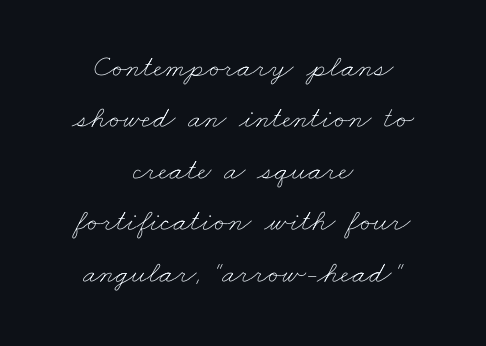
These lines sit exactly where default settings would place them. Think standard paragraph weight, or any step lighter than that. Caption: standard tracking, unaltered. Think of a printed novel: that variable character pitch is what you see here.
